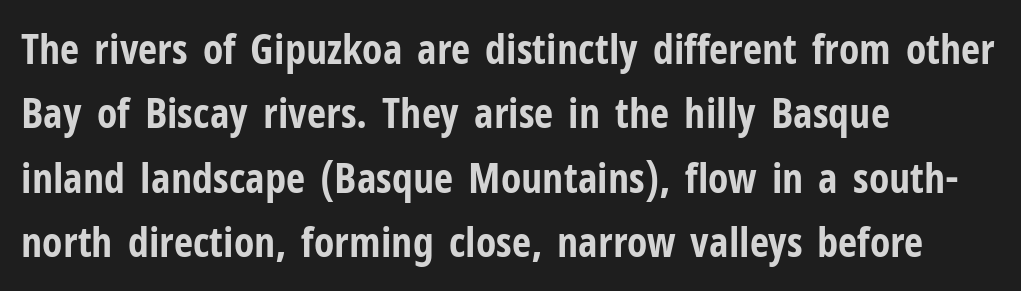
Its strokes are broad and dark, the hallmark of bold type. Posture: upright roman. Every row of glyphs begins at an identical x-position on the left. Are there feet on the stems? There aren't — it's a sans. Look at the tracking — it's just the regular setting, nothing added.
